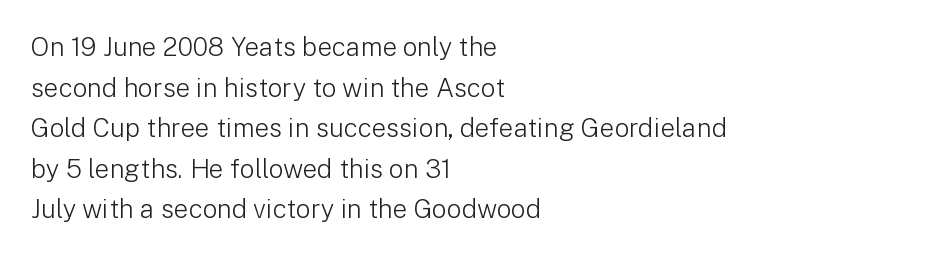
{"italic": "no", "bold": "no", "underline": "no", "align": "left", "line_spacing": "normal", "line_spacing_ratio": 1.56, "letter_spacing": "normal", "letter_spacing_em": 0.0, "glyph_px": 26}
